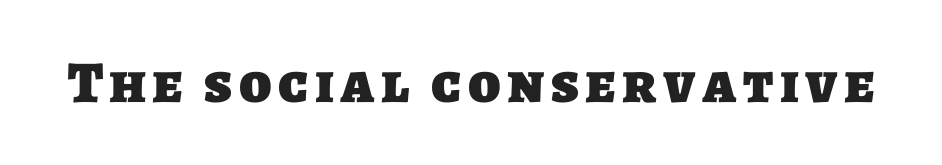
{"serif": "no", "bold": "yes", "weight": "heavy", "width": "normal", "stroke_contrast": "low", "x_height": "large", "monospaced": "no", "underline": "no", "glyph_px": 59}
